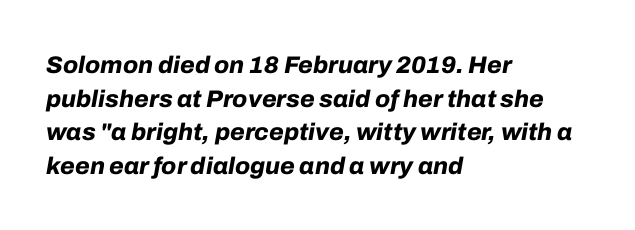
The gap between lines stays unmarked. A dark, heavy texture on the line: the type is bold. These lines are set flush left with a ragged right edge. Is the type slanted? Yes — the strokes lean at a clear angle.
